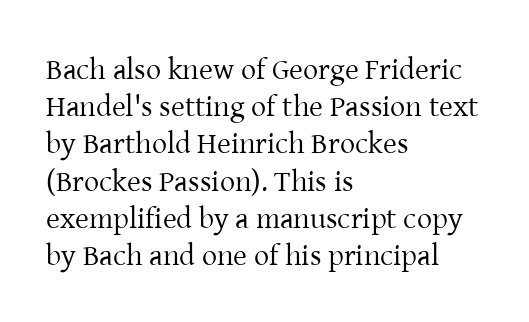
Q: Is the text bold? A: No.
Q: Is the text italic (slanted)? A: No, it is upright.
Q: Is the typeface a serif or a sans-serif typeface? A: Serif.
Q: Is the text underlined? A: No.
Q: How is the paragraph aligned? A: Left-aligned.
Q: Is the spacing between letters normal or unusually wide? A: Normal.
Q: Width (condensed, normal, or wide)? A: Normal.
Q: Stroke contrast? A: Low.
Q: x-height? A: Medium.
Q: Monospaced? A: No.
